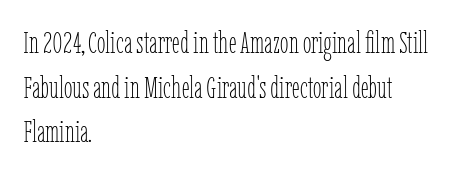
{"italic": "no", "bold": "no", "weight": "thin", "width": "condensed", "stroke_contrast": "low", "x_height": "medium", "monospaced": "no", "underline": "no", "align": "left", "line_spacing": "normal", "line_spacing_ratio": 1.44, "letter_spacing": "normal", "letter_spacing_em": 0.0, "glyph_px": 31}
